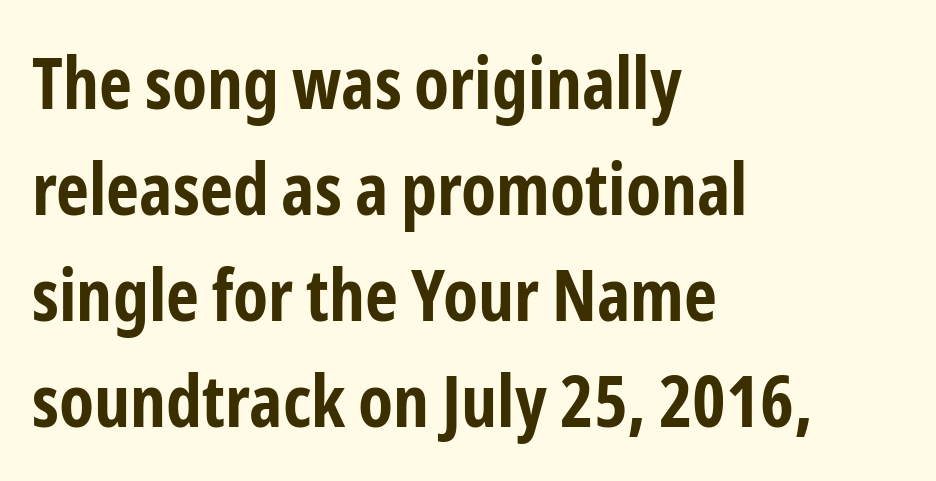
{"serif": "no", "italic": "no", "bold": "yes", "weight": "bold", "width": "condensed", "stroke_contrast": "low", "x_height": "medium", "monospaced": "no", "underline": "no", "align": "left", "line_spacing": "normal", "line_spacing_ratio": 1.47, "letter_spacing": "normal", "letter_spacing_em": 0.0, "glyph_px": 72}
